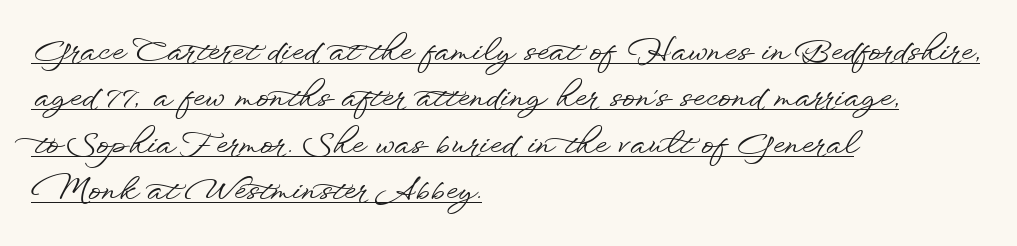
This sample carries an underscore along the baseline area. The rendering uses natural spacing where letterforms have individual widths. Nope, no serifs anywhere on these letters. Quick note: interline space is typical. A typesetter would call this zero additional tracking.
